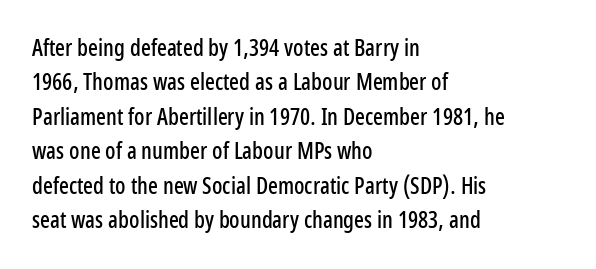
The specimen omits any rule beneath the text block's lines. The line-height multiplier appears to be the usual default. Posture: upright roman. The letters sit at their default tracking, neither squeezed nor spread.
